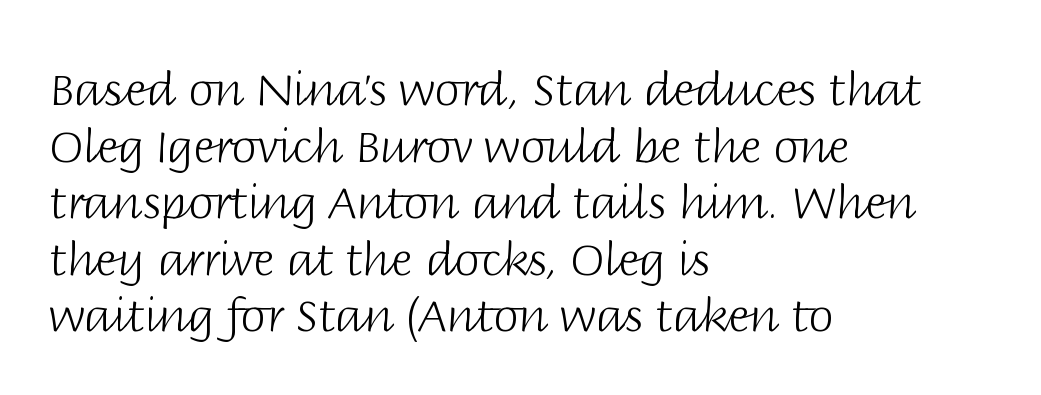
These lines are set flush left with a ragged right edge. A clean baseline with only descenders dipping below it. A quiet, ordinary-to-light weight characterises the typeface. Tall strokes in this sample are plumb rather than angled.
